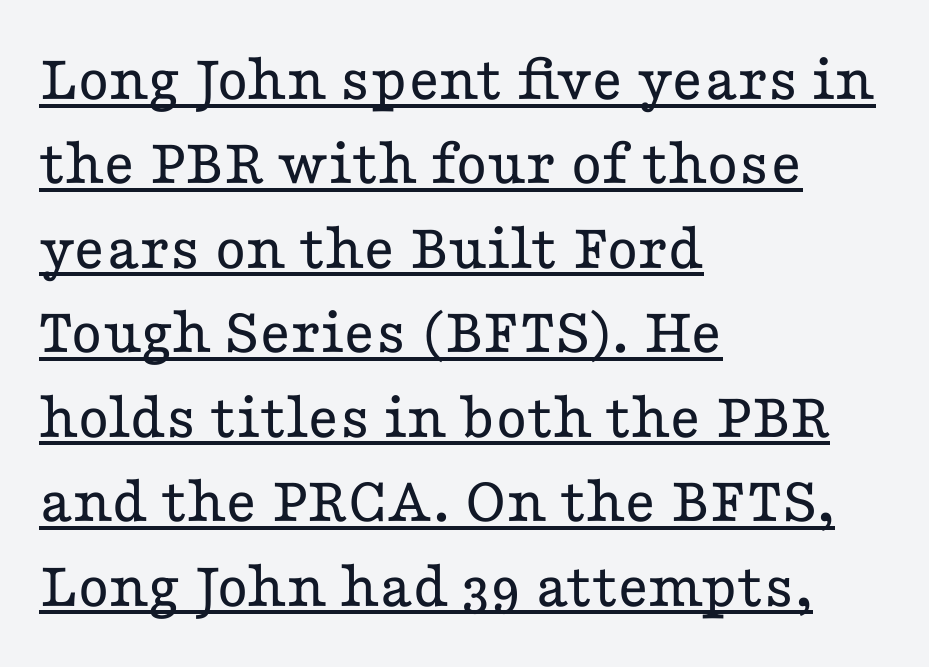
{"serif": "yes", "italic": "no", "bold": "no", "weight": "regular", "width": "wide", "stroke_contrast": "low", "x_height": "medium", "monospaced": "no", "underline": "yes", "align": "left", "line_spacing": "normal", "line_spacing_ratio": 1.26, "letter_spacing": "normal", "letter_spacing_em": 0.0, "glyph_px": 67}
